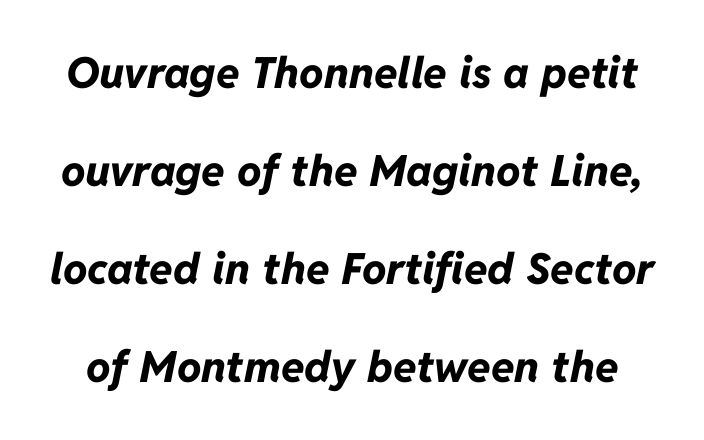
The image shows 43 px bold type, italic (leaning right); set loose line spacing (2.28x), normal letter spacing, not underlined; low stroke contrast and a medium x-height.
